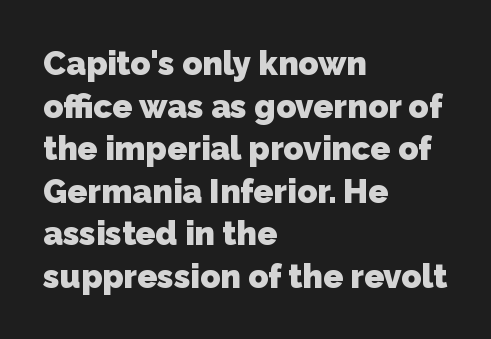
The image shows 33 px heavy sans-serif type; set left-aligned, normal line spacing (1.29x), normal letter spacing, not underlined; low stroke contrast and a medium x-height.
